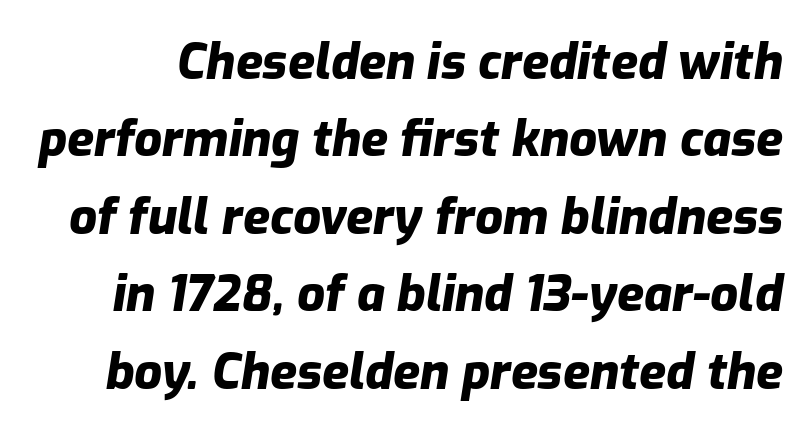
The image shows 49 px heavy type, italic (leaning right); set normal line spacing (1.58x), normal letter spacing, not underlined; low stroke contrast and a medium x-height.
